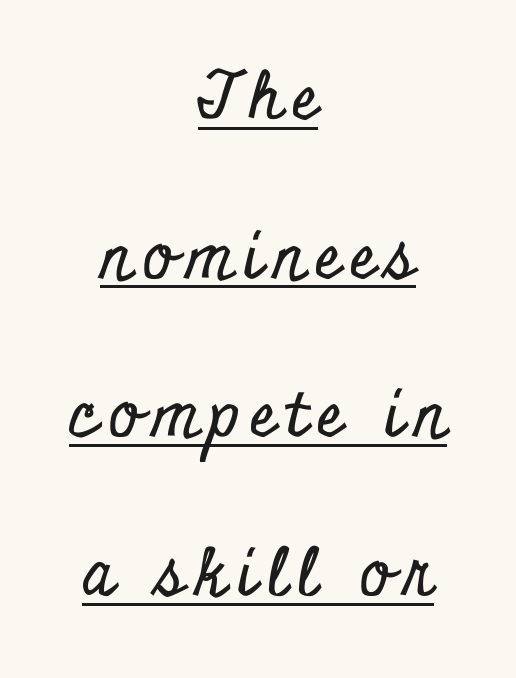
{"serif": "yes", "width": "condensed", "stroke_contrast": "low", "x_height": "small", "monospaced": "no", "underline": "yes", "align": "center", "line_spacing": "loose", "line_spacing_ratio": 2.44, "glyph_px": 65}
